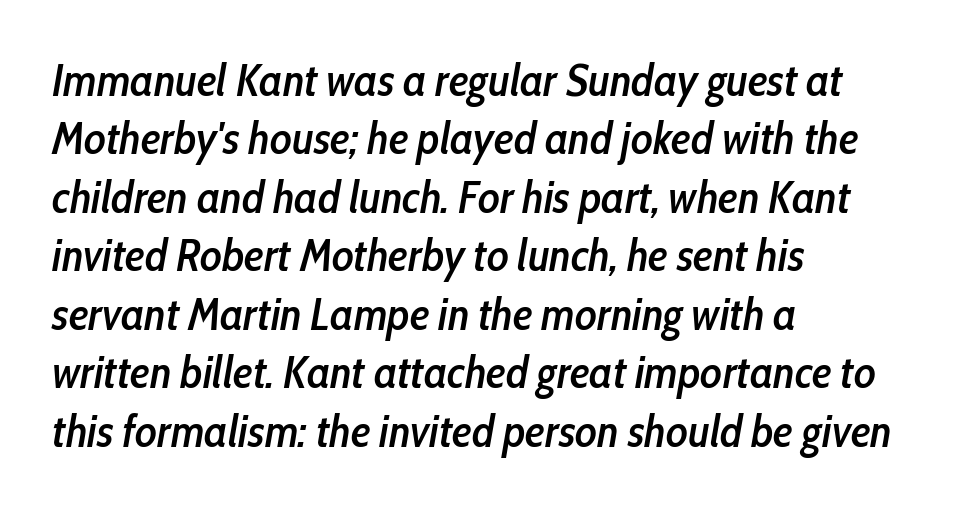
{"italic": "yes", "lean": "right", "slant_degrees": 10, "bold": "semi", "weight": "semibold", "width": "condensed", "stroke_contrast": "low", "x_height": "medium", "monospaced": "no", "underline": "no", "align": "left", "line_spacing": "normal", "line_spacing_ratio": 1.3, "letter_spacing": "normal", "letter_spacing_em": 0.0, "glyph_px": 45}
